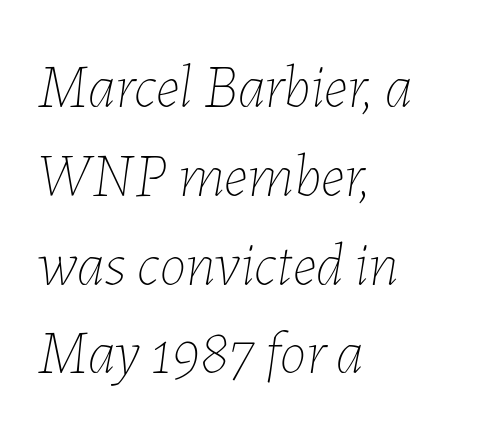
Q: Is the text bold? A: No.
Q: Is the text italic (slanted)? A: Yes, it leans right by about 7 degrees.
Q: Is the text underlined? A: No.
Q: How is the paragraph aligned? A: Left-aligned.
Q: Is the spacing between letters normal or unusually wide? A: Normal.
Q: Is the spacing between lines tight, normal or loose? A: Normal.
Q: Width (condensed, normal, or wide)? A: Normal.
Q: Stroke contrast? A: Low.
Q: x-height? A: Medium.
Q: Monospaced? A: No.
